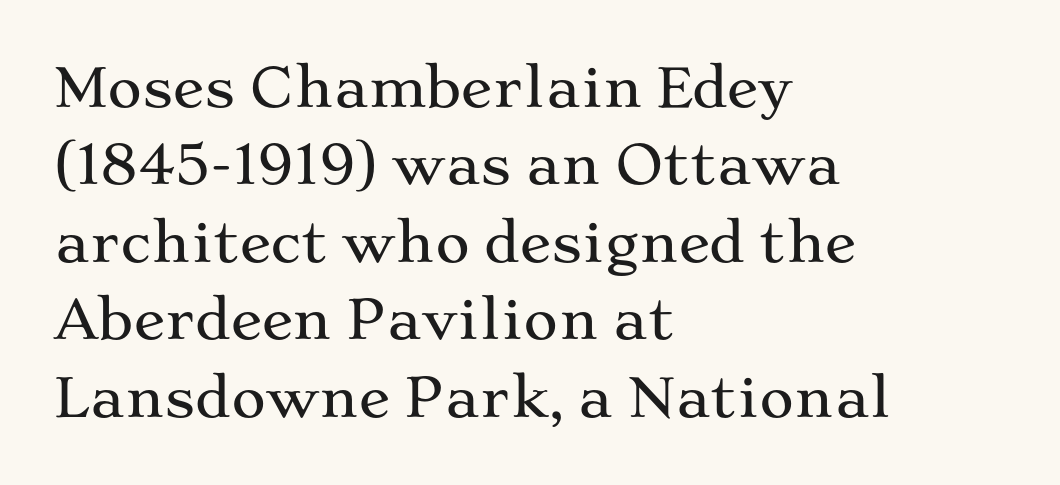
Q: Is the text italic (slanted)? A: No, it is upright.
Q: Is the typeface a serif or a sans-serif typeface? A: Serif.
Q: Is the text underlined? A: No.
Q: How is the paragraph aligned? A: Left-aligned.
Q: Is the spacing between letters normal or unusually wide? A: Normal.
Q: Is the spacing between lines tight, normal or loose? A: Normal.
Q: Width (condensed, normal, or wide)? A: Wide.
Q: Stroke contrast? A: Medium.
Q: x-height? A: Medium.
Q: Monospaced? A: No.
